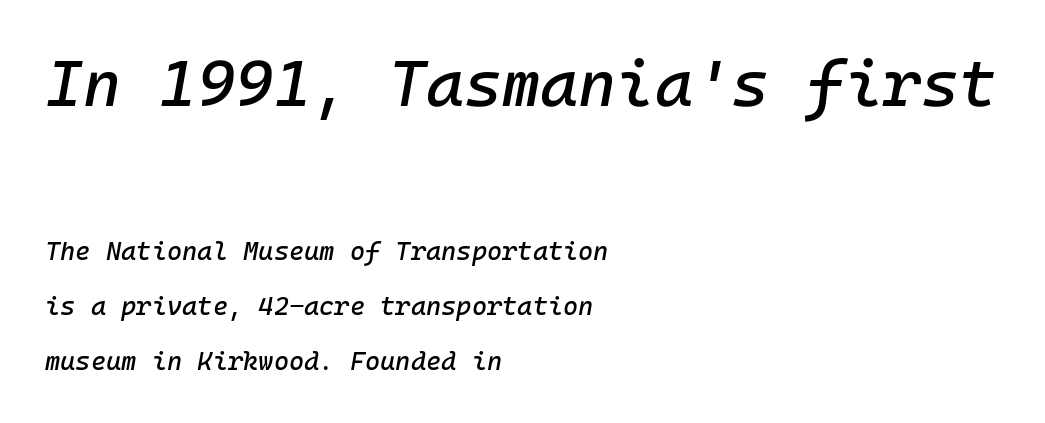
Q: Is the text italic (slanted)? A: Yes, it leans right by about 10 degrees.
Q: Is the text underlined? A: No.
Q: How is the paragraph aligned? A: Left-aligned.
Q: Is the spacing between letters normal or unusually wide? A: Normal.
Q: Is the spacing between lines tight, normal or loose? A: Loose.
Q: Which block of text is set in a larger size, the first (top) or the second (bottom)? A: The first (top) one.
Q: Width (condensed, normal, or wide)? A: Normal.
Q: Stroke contrast? A: Low.
Q: x-height? A: Medium.
